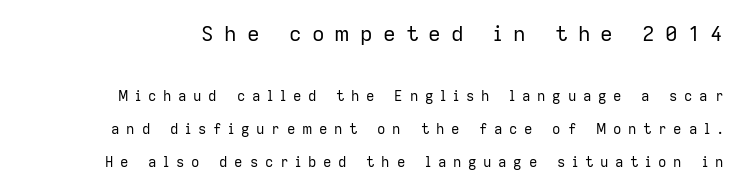
The image shows 21 px text type, upright; set loose line spacing (2.37x), unusually wide letter spacing (+0.48 em), not underlined; the first (top) block is 1.5x larger.
